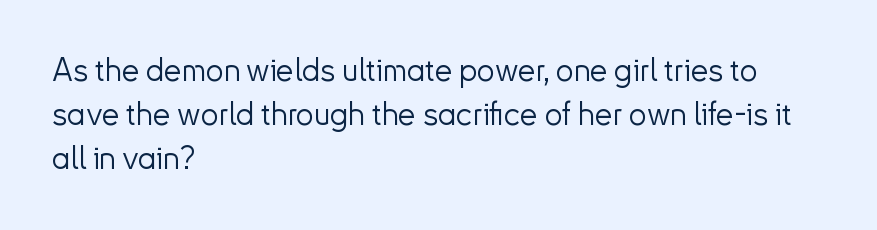
Between one letter and the next there's only the usual sliver of space. The letters look calm and open, with moderate or lighter stems. I'd call this a sans setting — the letters go barefoot. Vertically, the passage feels balanced, rows spaced as you'd expect.
